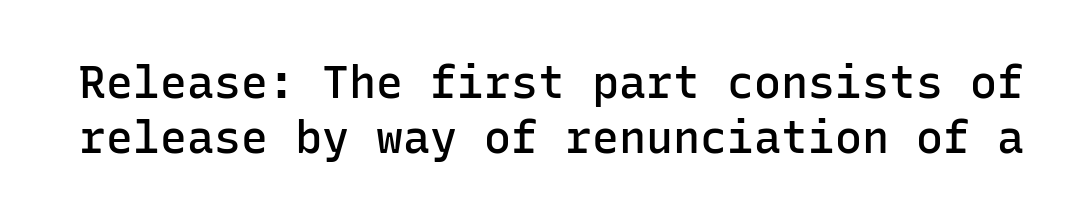
The image shows 45 px semibold sans-serif type, upright, monospaced; set line spacing 1.22x, normal letter spacing, not underlined; low stroke contrast and a medium x-height.
